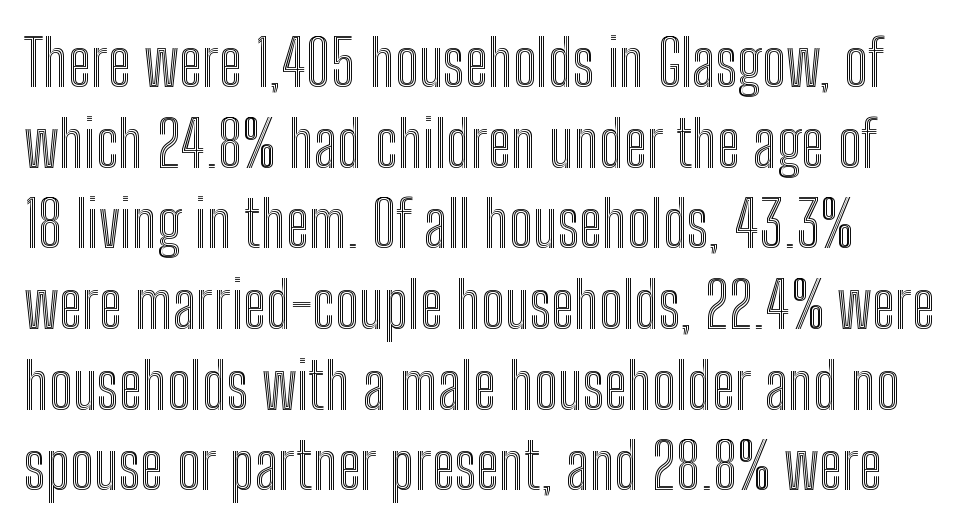
Q: Is the text italic (slanted)? A: No, it is upright.
Q: Is the text underlined? A: No.
Q: Is the spacing between letters normal or unusually wide? A: Normal.
Q: Is the spacing between lines tight, normal or loose? A: Normal.
Q: Width (condensed, normal, or wide)? A: Condensed.
Q: x-height? A: Medium.
Q: Monospaced? A: No.
